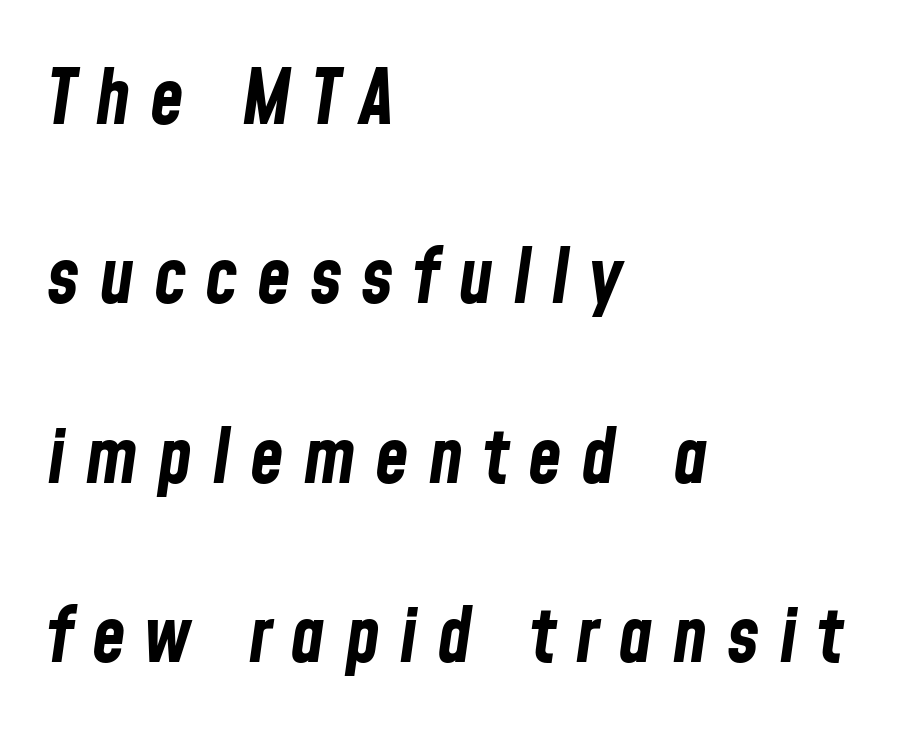
{"italic": "yes", "lean": "right", "slant_degrees": 8, "bold": "yes", "weight": "bold", "width": "condensed", "stroke_contrast": "low", "x_height": "medium", "monospaced": "no", "underline": "no", "align": "left", "line_spacing": "loose", "line_spacing_ratio": 2.33, "letter_spacing": "wide", "letter_spacing_em": 0.25, "glyph_px": 77}
